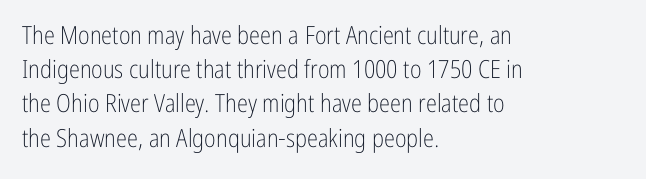
{"italic": "no", "bold": "no", "underline": "no", "align": "left", "line_spacing": "normal", "line_spacing_ratio": 1.37, "letter_spacing": "normal", "letter_spacing_em": 0.0, "glyph_px": 25}
